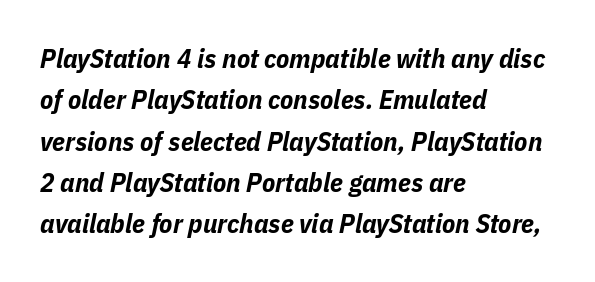
The image shows 27 px bold type, italic (leaning right); set left-aligned, normal line spacing (1.53x), normal letter spacing, not underlined.
